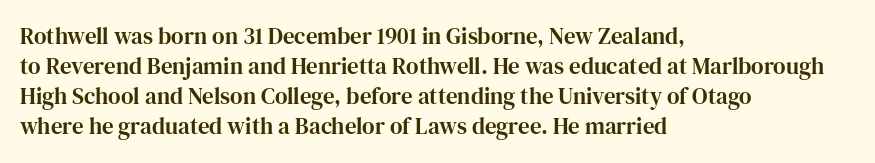
Q: Is the text italic (slanted)? A: No, it is upright.
Q: Is the text underlined? A: No.
Q: How is the paragraph aligned? A: Left-aligned.
Q: Is the spacing between letters normal or unusually wide? A: Normal.
Q: Is the spacing between lines tight, normal or loose? A: Normal.
